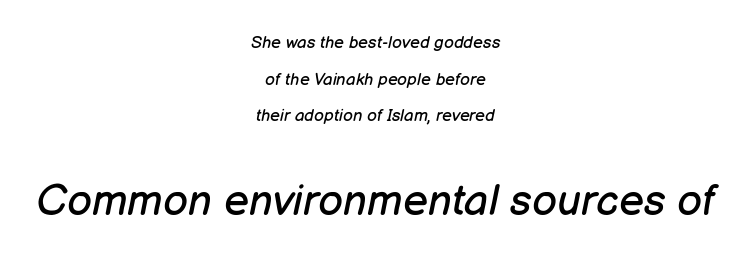
The image shows 43 px regular-weight type, italic (leaning right); set centered, loose line spacing (2.15x), normal letter spacing, not underlined; the second (bottom) block is 2.53x larger; low stroke contrast and a medium x-height.
